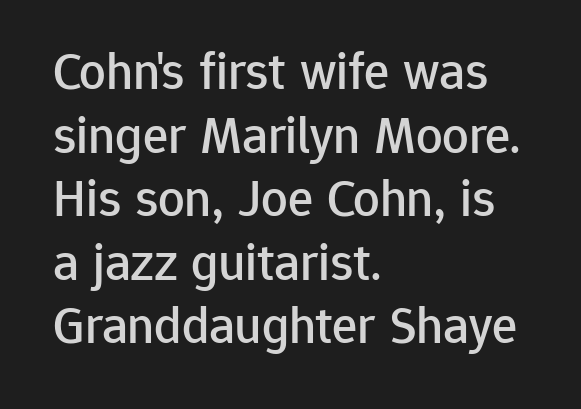
Q: Is the text italic (slanted)? A: No, it is upright.
Q: Is the typeface a serif or a sans-serif typeface? A: Sans-serif.
Q: Is the text underlined? A: No.
Q: How is the paragraph aligned? A: Left-aligned.
Q: Is the spacing between letters normal or unusually wide? A: Normal.
Q: Width (condensed, normal, or wide)? A: Normal.
Q: Stroke contrast? A: Low.
Q: x-height? A: Medium.
Q: Monospaced? A: No.
